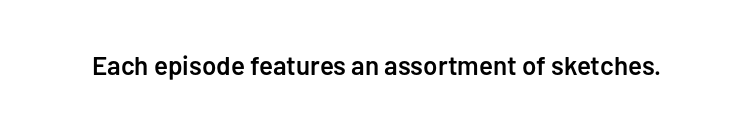
Q: Is the text bold? A: Semi-bold.
Q: Is the text italic (slanted)? A: No, it is upright.
Q: Is the text underlined? A: No.
Q: Is the spacing between letters normal or unusually wide? A: Normal.
